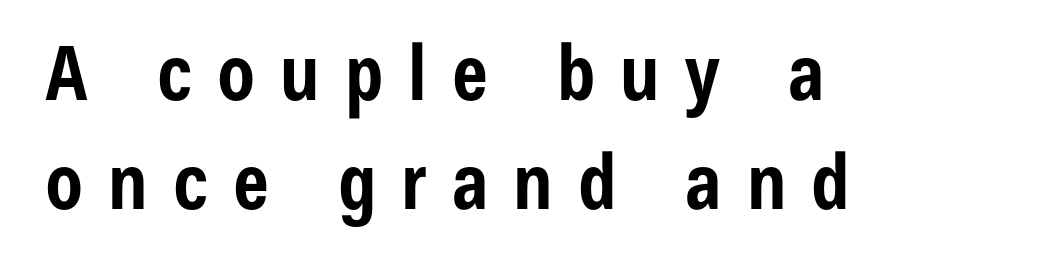
Q: Is the text bold? A: Yes.
Q: Is the text italic (slanted)? A: No, it is upright.
Q: Is the typeface a serif or a sans-serif typeface? A: Sans-serif.
Q: Is the text underlined? A: No.
Q: How is the paragraph aligned? A: Left-aligned.
Q: Is the spacing between letters normal or unusually wide? A: Unusually wide.
Q: Is the spacing between lines tight, normal or loose? A: Normal.
Q: Width (condensed, normal, or wide)? A: Condensed.
Q: Stroke contrast? A: Low.
Q: x-height? A: Medium.
Q: Monospaced? A: No.
